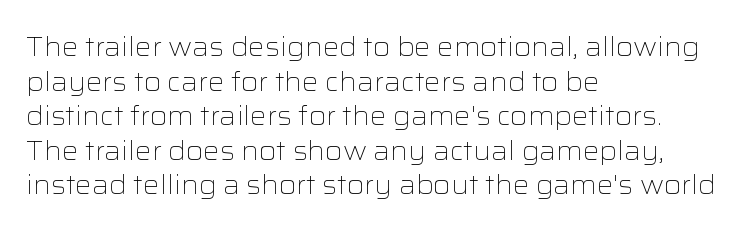
The image shows 26 px text type, upright; set left-aligned, normal line spacing (1.33x), normal letter spacing, not underlined.
